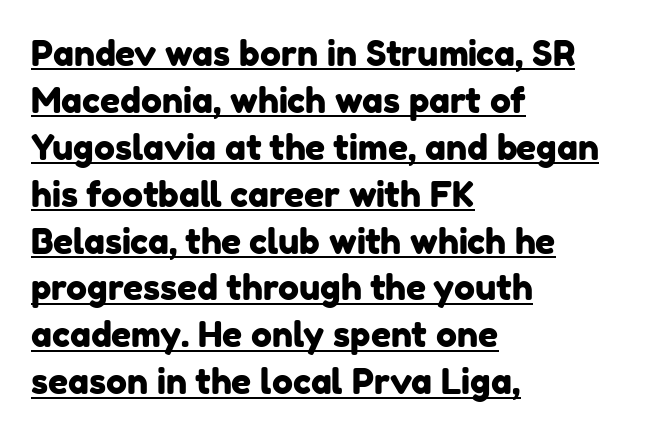
{"serif": "no", "width": "normal", "stroke_contrast": "low", "x_height": "medium", "monospaced": "no", "underline": "yes", "align": "left", "line_spacing": "normal", "line_spacing_ratio": 1.34, "letter_spacing": "normal", "letter_spacing_em": 0.0, "glyph_px": 35}
